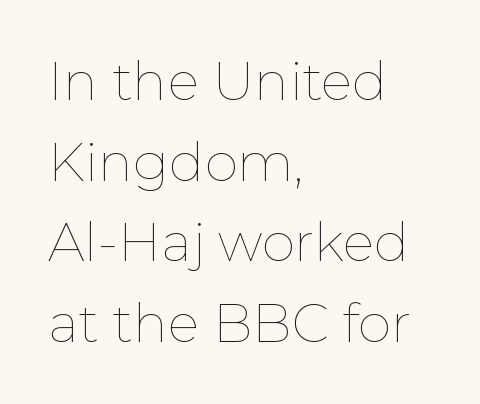
The image shows 53 px thin type, upright; set left-aligned, normal line spacing (1.52x), normal letter spacing, not underlined; low stroke contrast and a medium x-height.
